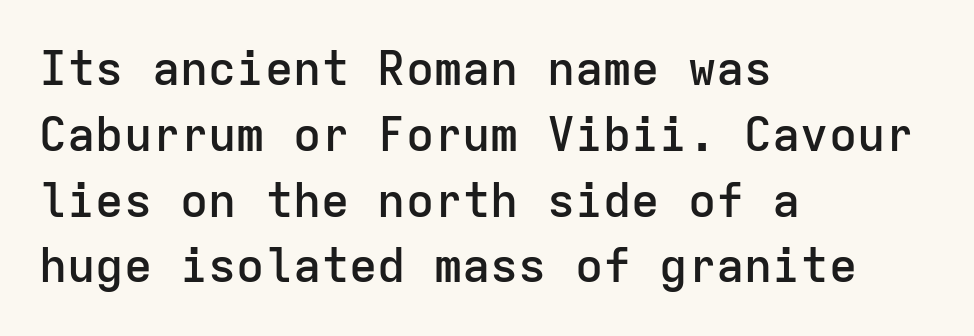
Q: Is the text bold? A: Semi-bold.
Q: Is the text italic (slanted)? A: No, it is upright.
Q: Is the typeface a serif or a sans-serif typeface? A: Sans-serif.
Q: Is the text underlined? A: No.
Q: How is the paragraph aligned? A: Left-aligned.
Q: Is the spacing between letters normal or unusually wide? A: Normal.
Q: Is the spacing between lines tight, normal or loose? A: Normal.
Q: Width (condensed, normal, or wide)? A: Normal.
Q: Stroke contrast? A: Low.
Q: x-height? A: Medium.
Q: Monospaced? A: Yes.
